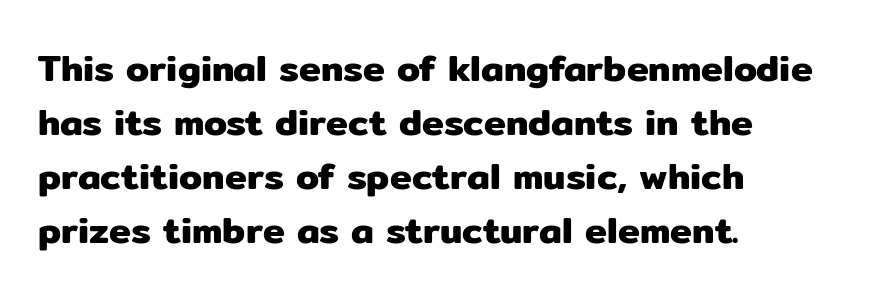
These lines are composed in type without serifs. Decoration check: the copy has no underline. Which margin do the lines hug? The left one — the right edge is uneven. Characters remain perfectly vertical along every line.
